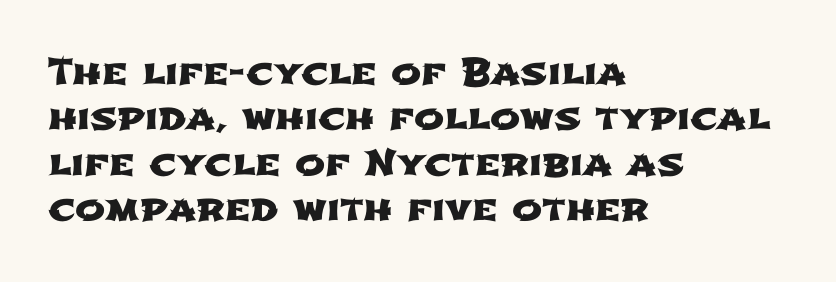
How would I describe the line gaps? Plain and ordinary. Caption: multi-line text, flush left, ragged right. Beneath every word, the page is bare. There is no visible air inserted between adjacent glyphs.
